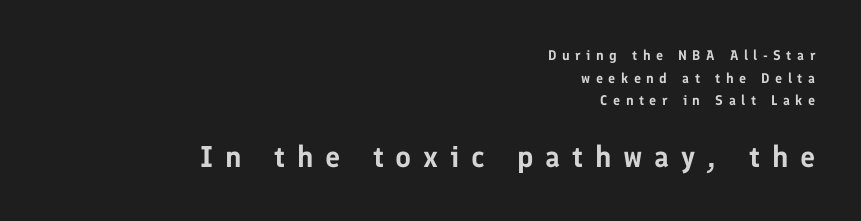
Q: Is the text italic (slanted)? A: No, it is upright.
Q: Is the typeface a serif or a sans-serif typeface? A: Sans-serif.
Q: Is the text underlined? A: No.
Q: How is the paragraph aligned? A: Right-aligned.
Q: Is the spacing between letters normal or unusually wide? A: Unusually wide.
Q: Is the spacing between lines tight, normal or loose? A: Normal.
Q: Which block of text is set in a larger size, the first (top) or the second (bottom)? A: The second (bottom) one.
Q: Width (condensed, normal, or wide)? A: Normal.
Q: Stroke contrast? A: Low.
Q: x-height? A: Medium.
Q: Monospaced? A: No.
